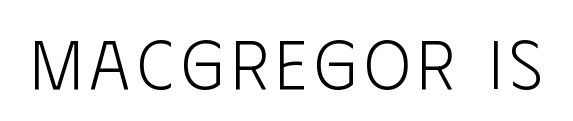
Q: Is the text bold? A: No.
Q: Is the text italic (slanted)? A: No, it is upright.
Q: Is the typeface a serif or a sans-serif typeface? A: Sans-serif.
Q: Is the text underlined? A: No.
Q: Width (condensed, normal, or wide)? A: Condensed.
Q: Stroke contrast? A: Low.
Q: x-height? A: Large.
Q: Monospaced? A: No.
